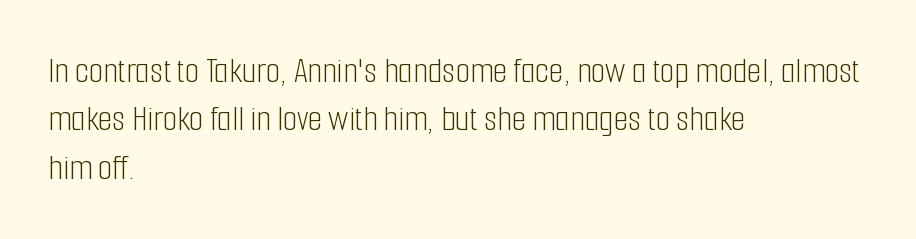
Q: Is the text bold? A: No.
Q: Is the text italic (slanted)? A: No, it is upright.
Q: Is the typeface a serif or a sans-serif typeface? A: Sans-serif.
Q: Is the text underlined? A: No.
Q: How is the paragraph aligned? A: Left-aligned.
Q: Is the spacing between letters normal or unusually wide? A: Normal.
Q: Is the spacing between lines tight, normal or loose? A: Normal.
Q: Width (condensed, normal, or wide)? A: Condensed.
Q: Stroke contrast? A: Low.
Q: x-height? A: Medium.
Q: Monospaced? A: No.
